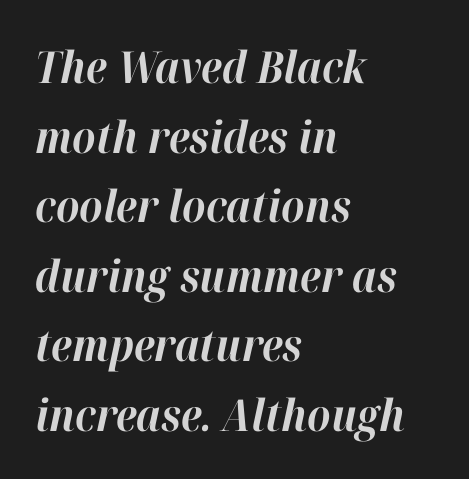
{"italic": "yes", "lean": "right", "slant_degrees": 12, "bold": "yes", "weight": "bold", "width": "normal", "stroke_contrast": "high", "x_height": "medium", "monospaced": "no", "underline": "no", "align": "left", "line_spacing": "normal", "line_spacing_ratio": 1.58, "letter_spacing": "normal", "letter_spacing_em": 0.0, "glyph_px": 44}
